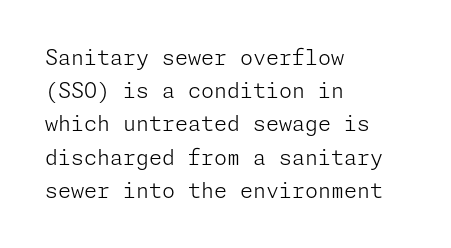
The image shows 21 px text type, upright; set left-aligned, normal line spacing (1.58x), normal letter spacing, not underlined.
